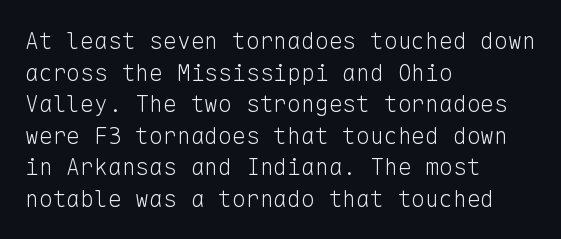
Q: Is the text bold? A: No.
Q: Is the text italic (slanted)? A: No, it is upright.
Q: Is the text underlined? A: No.
Q: How is the paragraph aligned? A: Left-aligned.
Q: Is the spacing between letters normal or unusually wide? A: Normal.
Q: Is the spacing between lines tight, normal or loose? A: Normal.
